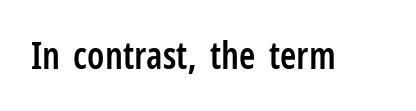
Q: Is the text bold? A: Semi-bold.
Q: Is the text italic (slanted)? A: No, it is upright.
Q: Is the typeface a serif or a sans-serif typeface? A: Sans-serif.
Q: Is the text underlined? A: No.
Q: Is the spacing between letters normal or unusually wide? A: Normal.
Q: Width (condensed, normal, or wide)? A: Condensed.
Q: Stroke contrast? A: Low.
Q: x-height? A: Medium.
Q: Monospaced? A: No.
